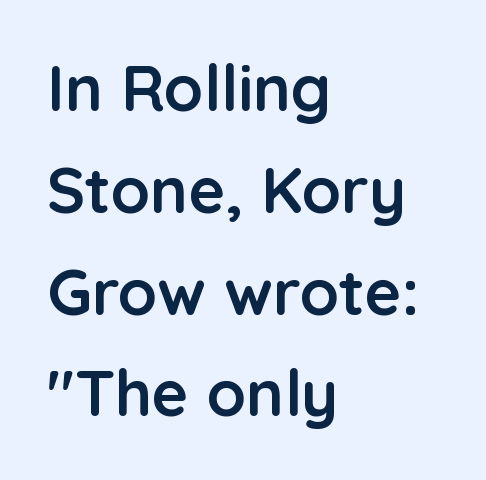
Q: Is the text bold? A: Yes.
Q: Is the text italic (slanted)? A: No, it is upright.
Q: Is the typeface a serif or a sans-serif typeface? A: Sans-serif.
Q: Is the text underlined? A: No.
Q: How is the paragraph aligned? A: Left-aligned.
Q: Is the spacing between letters normal or unusually wide? A: Normal.
Q: Is the spacing between lines tight, normal or loose? A: Normal.
Q: Width (condensed, normal, or wide)? A: Normal.
Q: Stroke contrast? A: Low.
Q: x-height? A: Medium.
Q: Monospaced? A: No.
